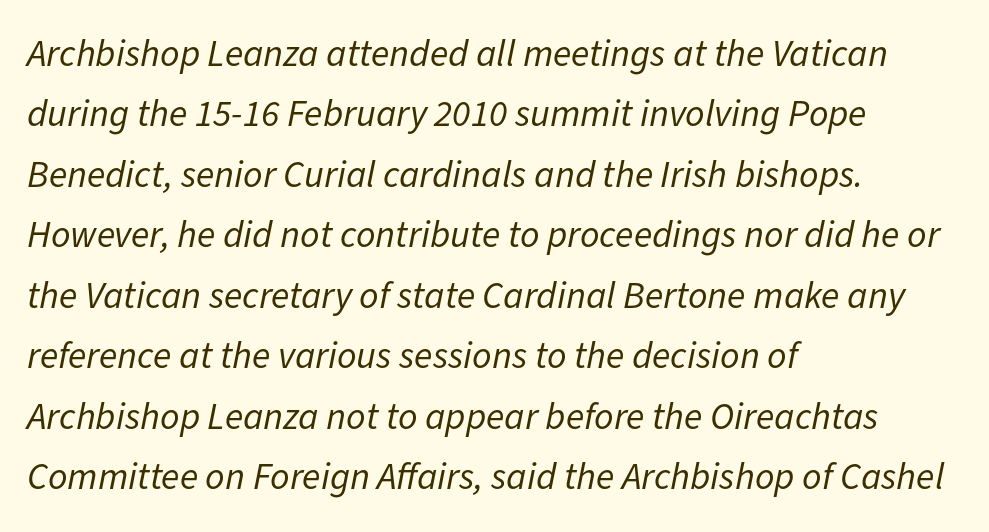
The image shows 38 px regular-weight type, italic (leaning right); set left-aligned, normal line spacing (1.59x), normal letter spacing, not underlined; low stroke contrast and a medium x-height.
